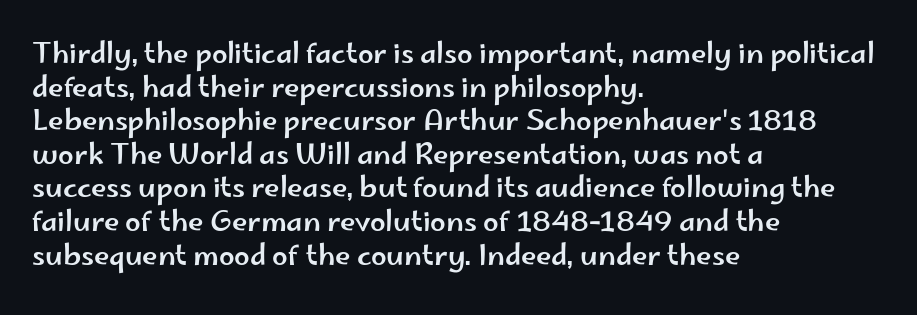
The image shows 28 px wide sans-serif type, upright; set left-aligned, line spacing 1.2x, normal letter spacing, not underlined; low stroke contrast and a small x-height.
